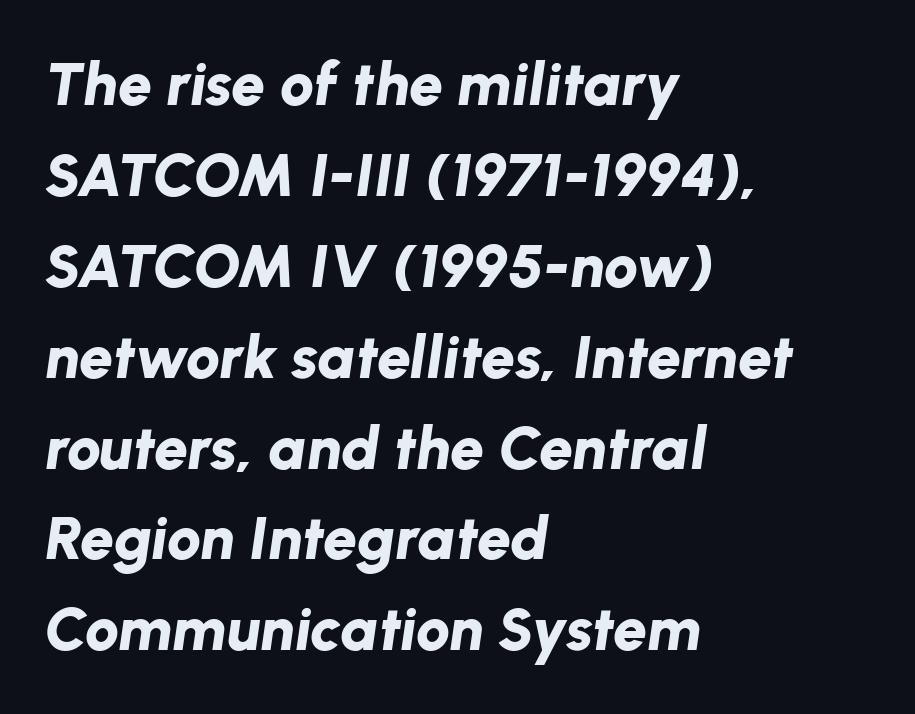
The rag falls on the right side of this text block. The specimen reads as italic at a glance. Leading matches the norm, producing a regular column. Honestly, the letter spacing is just normal — you wouldn't notice it.
